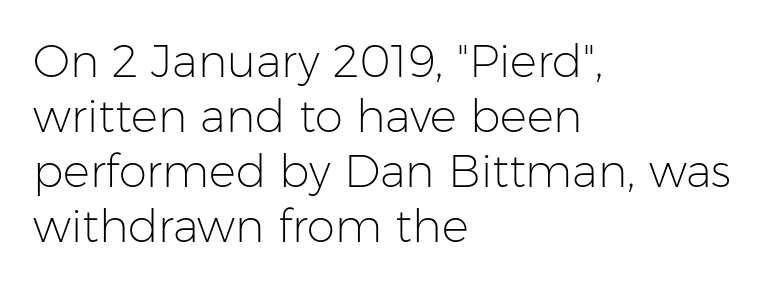
Is this a sans? Yes — the strokes have no serifs. The face used here is proportionally spaced, like ordinary book or web type. Notice how the stems are strictly vertical — no italics here. Type without underlining. This sample uses plain, unmodified letter spacing. The typeface has the unassuming heft of standard copy or less.
